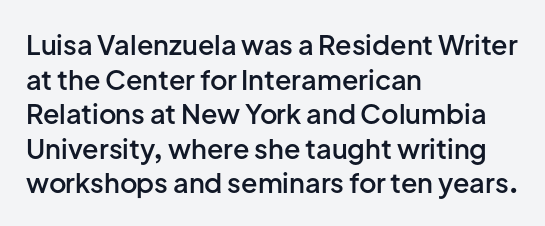
Q: Is the text bold? A: Semi-bold.
Q: Is the text italic (slanted)? A: No, it is upright.
Q: Is the text underlined? A: No.
Q: How is the paragraph aligned? A: Left-aligned.
Q: Is the spacing between letters normal or unusually wide? A: Normal.
Q: Is the spacing between lines tight, normal or loose? A: Normal.
